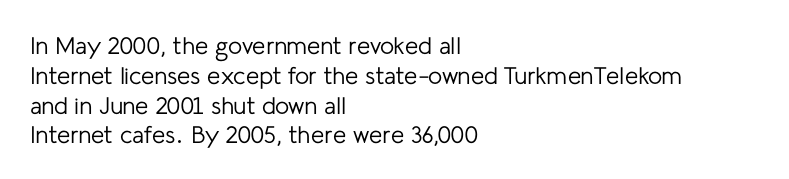
The image shows 24 px text type, upright; set left-aligned, line spacing 1.24x, normal letter spacing, not underlined.
